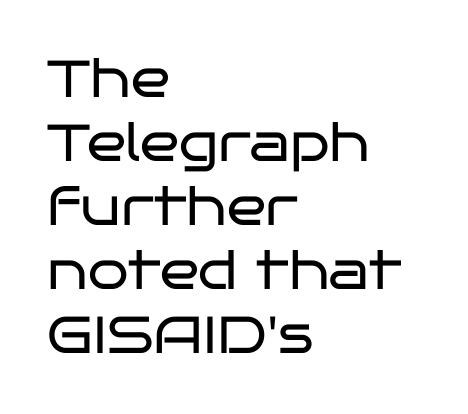
The image shows 52 px regular-weight, wide sans-serif type, upright; set left-aligned, line spacing 1.23x, normal letter spacing, not underlined; low stroke contrast and a large x-height.
